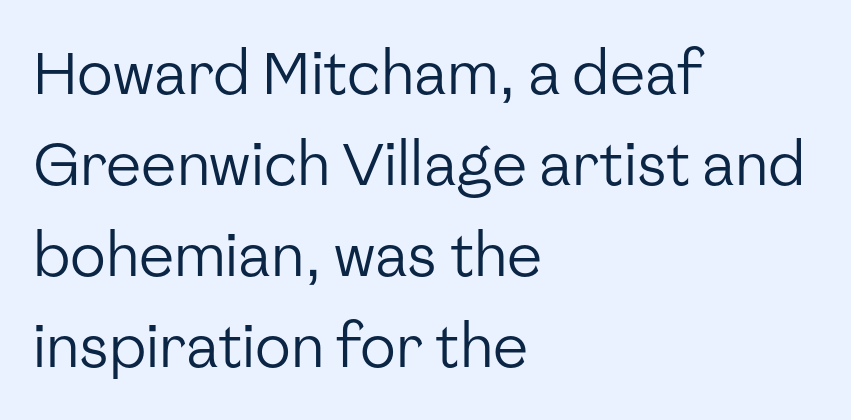
The image shows 59 px regular-weight sans-serif type, upright; set left-aligned, normal line spacing (1.54x), normal letter spacing, not underlined; low stroke contrast and a medium x-height.
